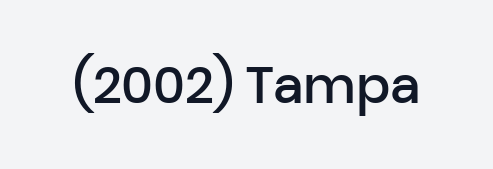
Q: Is the text bold? A: Semi-bold.
Q: Is the text italic (slanted)? A: No, it is upright.
Q: Is the typeface a serif or a sans-serif typeface? A: Sans-serif.
Q: Is the text underlined? A: No.
Q: Is the spacing between letters normal or unusually wide? A: Normal.
Q: Width (condensed, normal, or wide)? A: Normal.
Q: Stroke contrast? A: Low.
Q: x-height? A: Medium.
Q: Monospaced? A: No.
